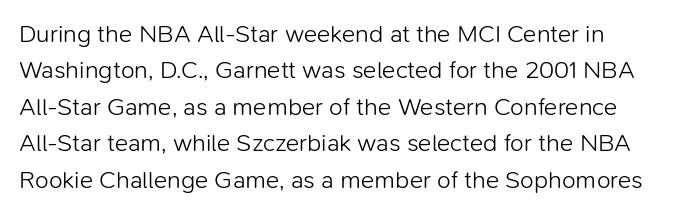
The image shows 25 px text type, upright; set left-aligned, normal line spacing (1.46x), normal letter spacing, not underlined.
